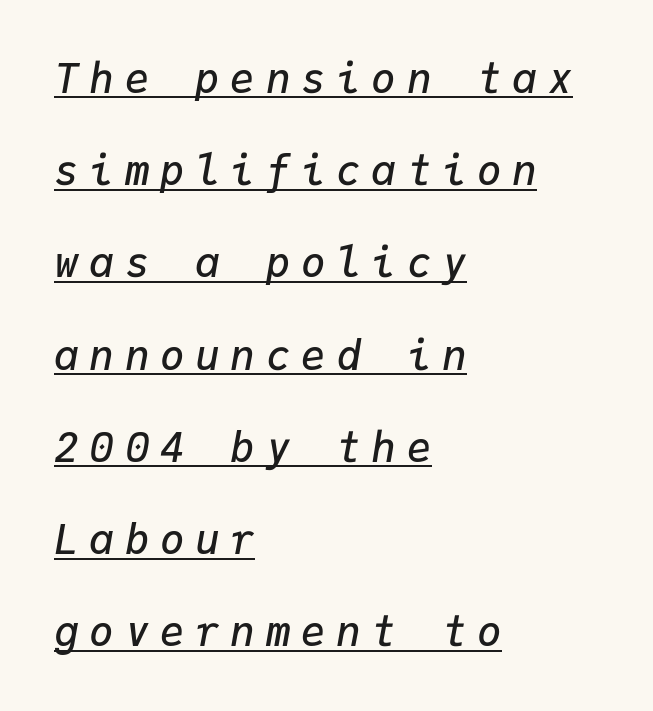
{"italic": "yes", "lean": "right", "slant_degrees": 9, "bold": "semi", "weight": "semibold", "width": "normal", "stroke_contrast": "low", "x_height": "medium", "monospaced": "yes", "underline": "yes", "align": "left", "line_spacing": "loose", "line_spacing_ratio": 2.25, "letter_spacing": "wide", "letter_spacing_em": 0.26, "glyph_px": 41}
